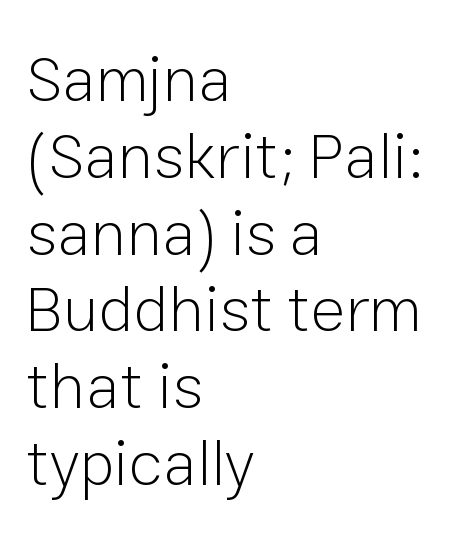
Unlike italic type, these characters show no tilt at all. Proportional: the letters do not fall into vertical columns. A clean baseline with only descenders dipping below it. The typeface chosen for these lines omits serifs. Is the block centered? No — it sits flush against the left margin.
